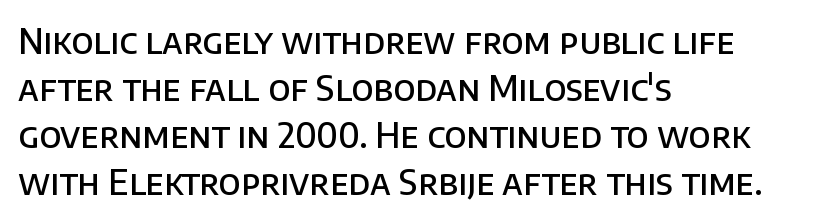
Q: Is the text bold? A: Semi-bold.
Q: Is the text italic (slanted)? A: No, it is upright.
Q: Is the typeface a serif or a sans-serif typeface? A: Sans-serif.
Q: Is the text underlined? A: No.
Q: How is the paragraph aligned? A: Left-aligned.
Q: Is the spacing between letters normal or unusually wide? A: Normal.
Q: Is the spacing between lines tight, normal or loose? A: Normal.
Q: Width (condensed, normal, or wide)? A: Normal.
Q: Stroke contrast? A: Low.
Q: x-height? A: Large.
Q: Monospaced? A: No.
